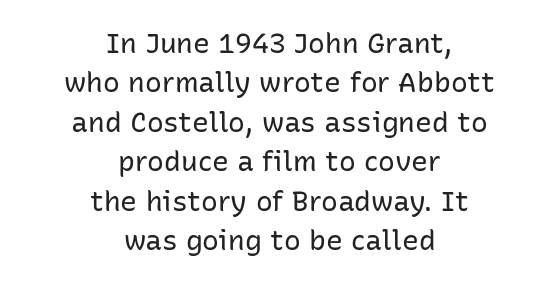
{"serif": "no", "italic": "no", "bold": "no", "weight": "regular", "width": "normal", "stroke_contrast": "low", "x_height": "medium", "monospaced": "no", "underline": "no", "align": "center", "line_spacing": "normal", "line_spacing_ratio": 1.41, "letter_spacing": "normal", "letter_spacing_em": 0.0, "glyph_px": 28}
